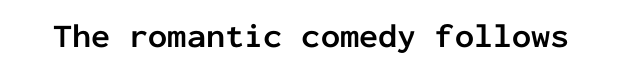
Q: Is the text bold? A: Yes.
Q: Is the text italic (slanted)? A: No, it is upright.
Q: Is the typeface a serif or a sans-serif typeface? A: Sans-serif.
Q: Is the text underlined? A: No.
Q: Is the spacing between letters normal or unusually wide? A: Normal.
Q: Width (condensed, normal, or wide)? A: Normal.
Q: Stroke contrast? A: Low.
Q: x-height? A: Medium.
Q: Monospaced? A: Yes.
